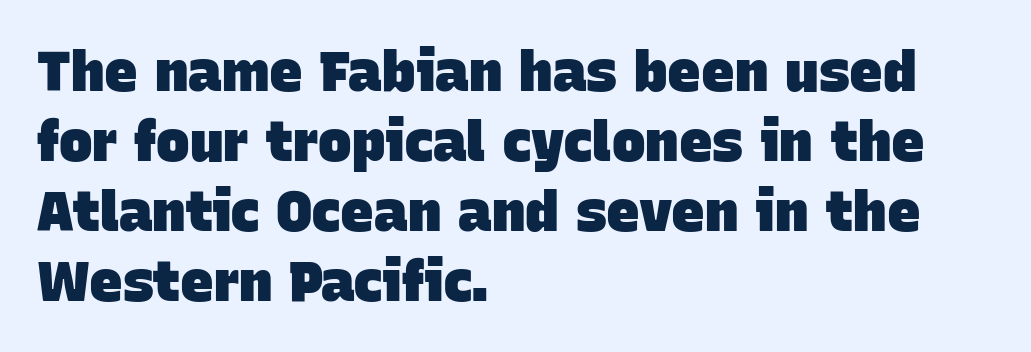
Q: Is the text bold? A: Yes.
Q: Is the typeface a serif or a sans-serif typeface? A: Sans-serif.
Q: Is the text underlined? A: No.
Q: How is the paragraph aligned? A: Left-aligned.
Q: Is the spacing between letters normal or unusually wide? A: Normal.
Q: Is the spacing between lines tight, normal or loose? A: Normal.
Q: Width (condensed, normal, or wide)? A: Normal.
Q: Stroke contrast? A: Low.
Q: x-height? A: Large.
Q: Monospaced? A: No.
